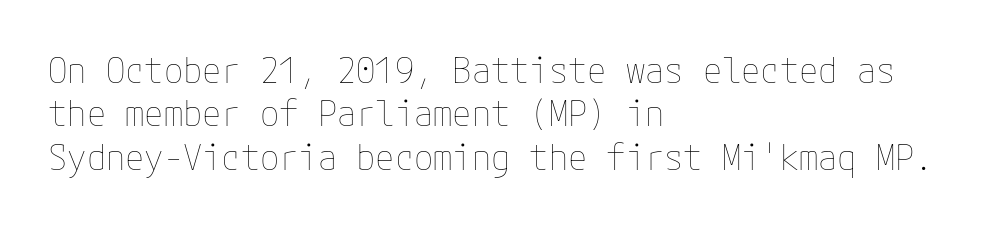
Q: Is the text bold? A: No.
Q: Is the text italic (slanted)? A: No, it is upright.
Q: Is the text underlined? A: No.
Q: How is the paragraph aligned? A: Left-aligned.
Q: Is the spacing between letters normal or unusually wide? A: Normal.
Q: Width (condensed, normal, or wide)? A: Normal.
Q: Stroke contrast? A: Low.
Q: x-height? A: Medium.
